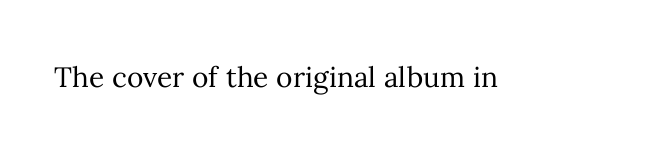
{"italic": "no", "bold": "no", "weight": "regular", "width": "normal", "stroke_contrast": "medium", "x_height": "medium", "monospaced": "no", "underline": "no", "letter_spacing": "normal", "letter_spacing_em": 0.0, "glyph_px": 28}
